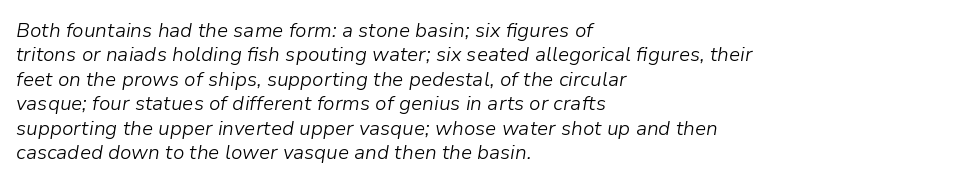
{"italic": "yes", "lean": "right", "slant_degrees": 9, "bold": "no", "underline": "no", "align": "left", "line_spacing_ratio": 1.22, "letter_spacing": "normal", "letter_spacing_em": 0.0, "glyph_px": 20}
